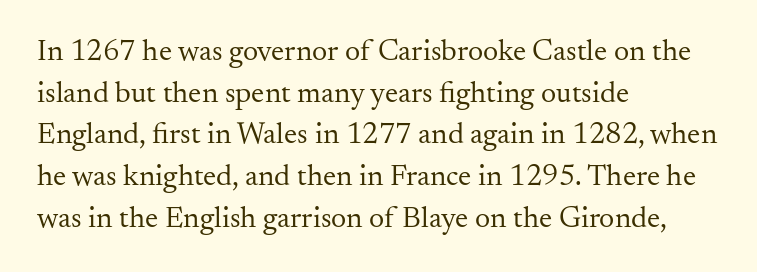
The image shows 30 px regular-weight serif type, upright; set left-aligned, normal line spacing (1.39x), normal letter spacing, not underlined; medium stroke contrast and a small x-height.
